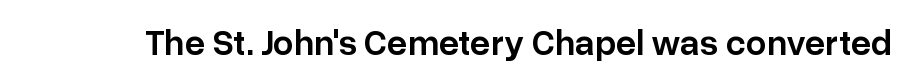
The image shows 36 px semibold sans-serif type, upright; set normal letter spacing, not underlined; low stroke contrast and a medium x-height.
